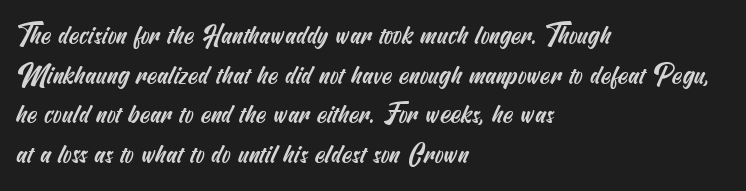
Q: Is the text underlined? A: No.
Q: How is the paragraph aligned? A: Left-aligned.
Q: Is the spacing between letters normal or unusually wide? A: Normal.
Q: Is the spacing between lines tight, normal or loose? A: Normal.
